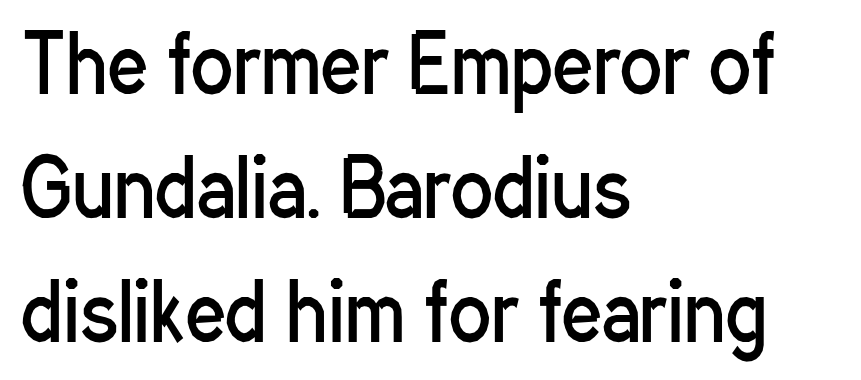
The image shows 78 px regular-weight, condensed sans-serif type, upright; set left-aligned, normal line spacing (1.59x), normal letter spacing, not underlined; low stroke contrast and a medium x-height.
